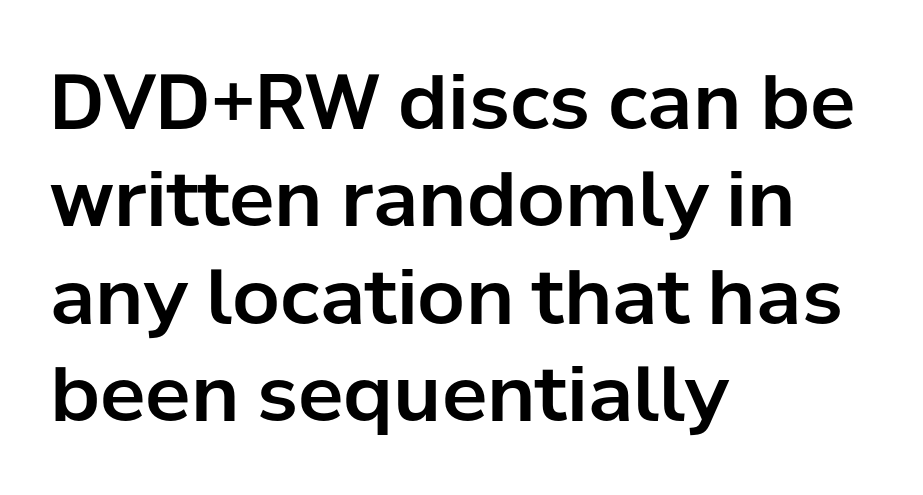
The image shows 76 px sans-serif type, upright; set left-aligned, normal line spacing (1.28x), normal letter spacing, not underlined; low stroke contrast and a medium x-height.
